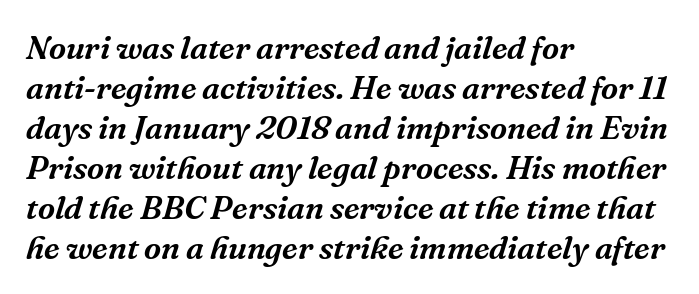
Does the type have serifs? Yes, each stem ends in a small foot. Honestly, the letter spacing is just normal — you wouldn't notice it. Descenders are the only things crossing below the line. Every row of glyphs begins at an identical x-position on the left. Characters are canted at an angle relative to the baseline's perpendicular. Character widths vary here, with narrow letters taking less room than wide ones.
